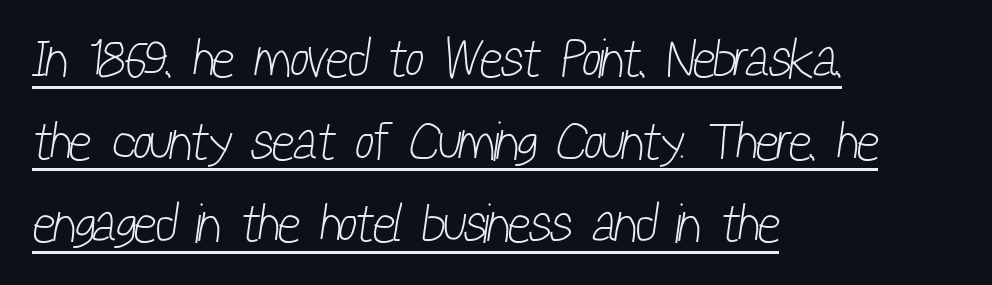
{"serif": "no", "bold": "no", "weight": "light", "width": "condensed", "stroke_contrast": "low", "x_height": "medium", "monospaced": "no", "underline": "yes", "align": "left", "line_spacing": "normal", "line_spacing_ratio": 1.53, "letter_spacing": "normal", "letter_spacing_em": 0.0, "glyph_px": 54}
